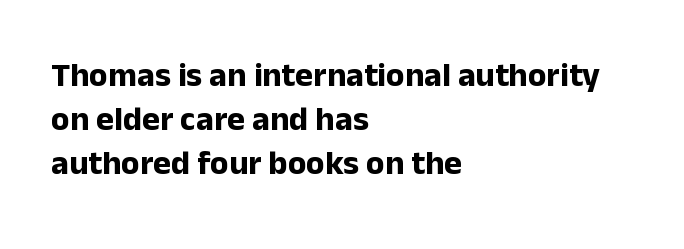
The lettering holds an erect, upright posture throughout. Typesetter's note: full bold, strokes at maximum text heaviness. A student would call this left alignment; a typographer would say flush left, rag right. Do the characters align in a grid? No, the font is proportional. Students, observe: this is what conventionally led text looks like.
